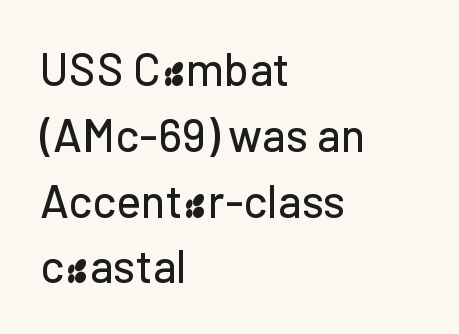
Q: Is the text italic (slanted)? A: No, it is upright.
Q: Is the typeface a serif or a sans-serif typeface? A: Sans-serif.
Q: Is the text underlined? A: No.
Q: How is the paragraph aligned? A: Left-aligned.
Q: Is the spacing between letters normal or unusually wide? A: Normal.
Q: Is the spacing between lines tight, normal or loose? A: Normal.
Q: Width (condensed, normal, or wide)? A: Normal.
Q: Stroke contrast? A: Low.
Q: x-height? A: Medium.
Q: Monospaced? A: No.
